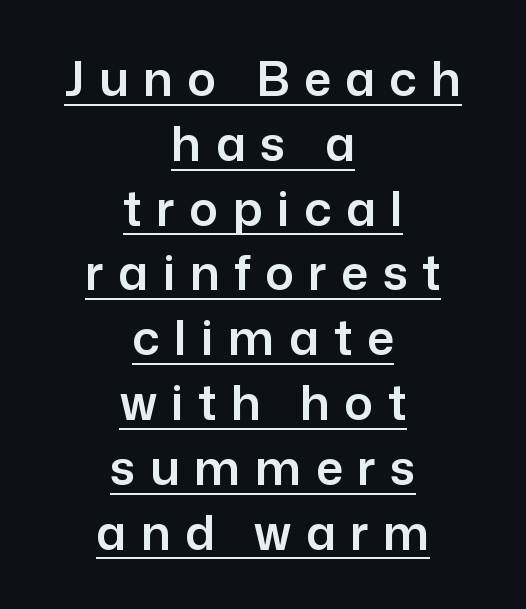
Q: Is the text italic (slanted)? A: No, it is upright.
Q: Is the typeface a serif or a sans-serif typeface? A: Sans-serif.
Q: Is the text underlined? A: Yes.
Q: How is the paragraph aligned? A: Centered.
Q: Is the spacing between letters normal or unusually wide? A: Unusually wide.
Q: Is the spacing between lines tight, normal or loose? A: Normal.
Q: Width (condensed, normal, or wide)? A: Normal.
Q: Stroke contrast? A: Low.
Q: x-height? A: Medium.
Q: Monospaced? A: No.
